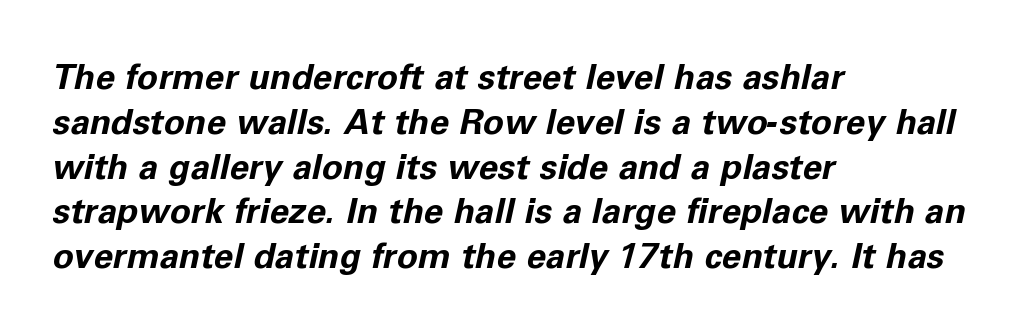
Q: Is the text bold? A: Yes.
Q: Is the text italic (slanted)? A: Yes, it leans right by about 11 degrees.
Q: Is the text underlined? A: No.
Q: How is the paragraph aligned? A: Left-aligned.
Q: Is the spacing between letters normal or unusually wide? A: Normal.
Q: Is the spacing between lines tight, normal or loose? A: Normal.
Q: Width (condensed, normal, or wide)? A: Normal.
Q: Stroke contrast? A: Low.
Q: x-height? A: Medium.
Q: Monospaced? A: No.
